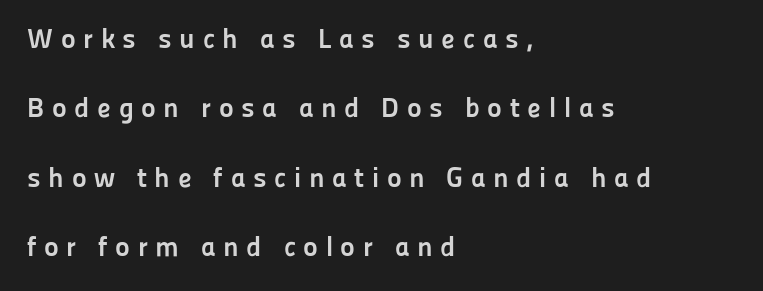
Substantial extra tracking has been applied to these lines. Compared with typical paragraphs, the rows here are farther apart. Which margin do the lines hug? The left one — the right edge is uneven. The lettering stays uniformly vertical, giving the passage a roman look. Unlike a traditional serif, this face leaves its strokes unadorned.
